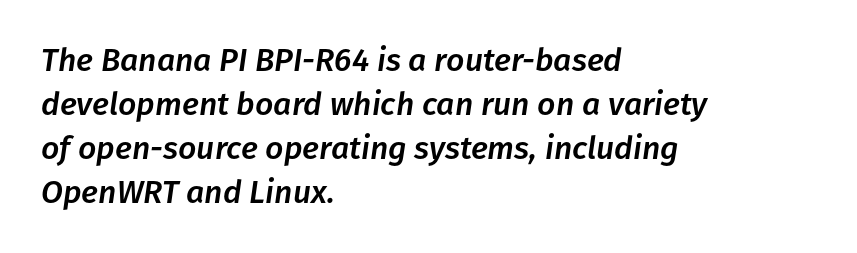
The image shows 32 px text type, italic (leaning right); set left-aligned, normal line spacing (1.37x), normal letter spacing, not underlined; low stroke contrast and a medium x-height.
